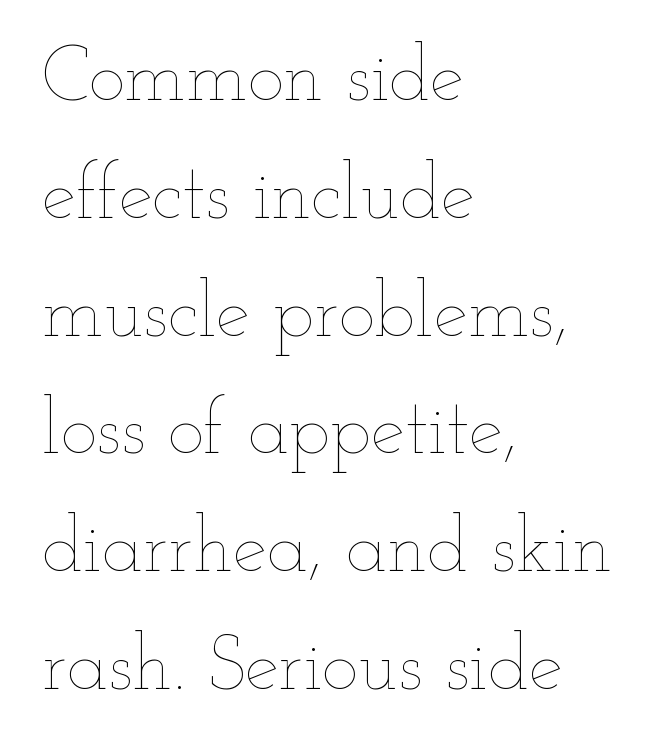
Q: Is the text bold? A: No.
Q: Is the text italic (slanted)? A: No, it is upright.
Q: Is the text underlined? A: No.
Q: How is the paragraph aligned? A: Left-aligned.
Q: Is the spacing between letters normal or unusually wide? A: Normal.
Q: Is the spacing between lines tight, normal or loose? A: Normal.
Q: Width (condensed, normal, or wide)? A: Wide.
Q: Stroke contrast? A: Low.
Q: x-height? A: Small.
Q: Monospaced? A: No.
